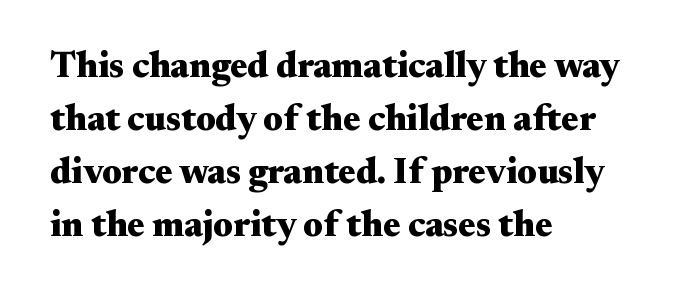
Horizontal bands of white between lines are of average thickness. The baseline area is clear. Weight: bold. Character widths vary here, with narrow letters taking less room than wide ones.
